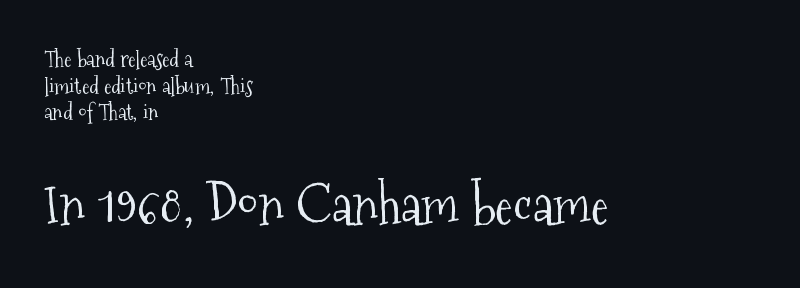
The image shows 54 px light, condensed serif type, upright; set left-aligned, line spacing 1.21x, normal letter spacing, not underlined; the second (bottom) block is 2.45x larger; medium stroke contrast and a medium x-height.
